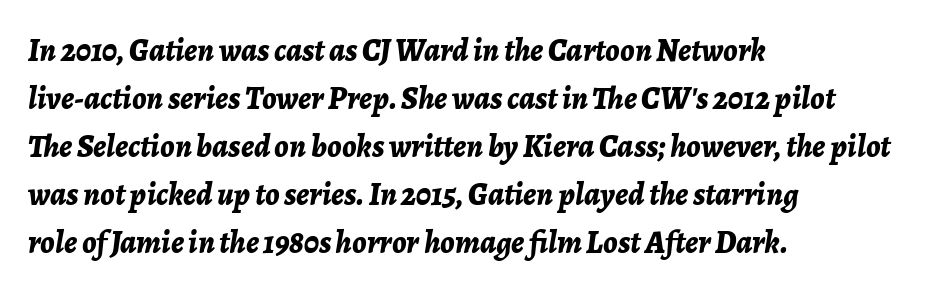
{"italic": "yes", "lean": "right", "slant_degrees": 7, "bold": "yes", "weight": "bold", "width": "normal", "stroke_contrast": "low", "x_height": "medium", "monospaced": "no", "underline": "no", "align": "left", "line_spacing": "normal", "line_spacing_ratio": 1.5, "letter_spacing": "normal", "letter_spacing_em": 0.0, "glyph_px": 32}
